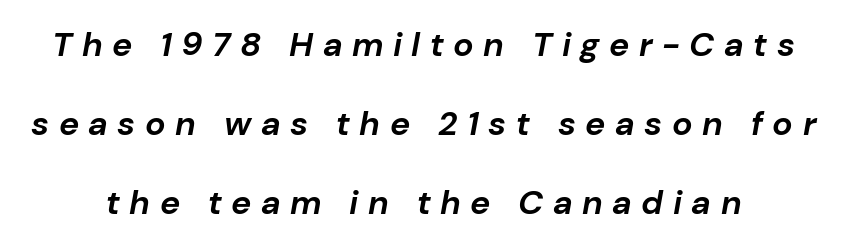
{"italic": "yes", "lean": "right", "slant_degrees": 10, "bold": "yes", "weight": "bold", "width": "normal", "stroke_contrast": "low", "x_height": "medium", "monospaced": "no", "underline": "no", "line_spacing": "loose", "line_spacing_ratio": 2.33, "letter_spacing": "wide", "letter_spacing_em": 0.28, "glyph_px": 34}
